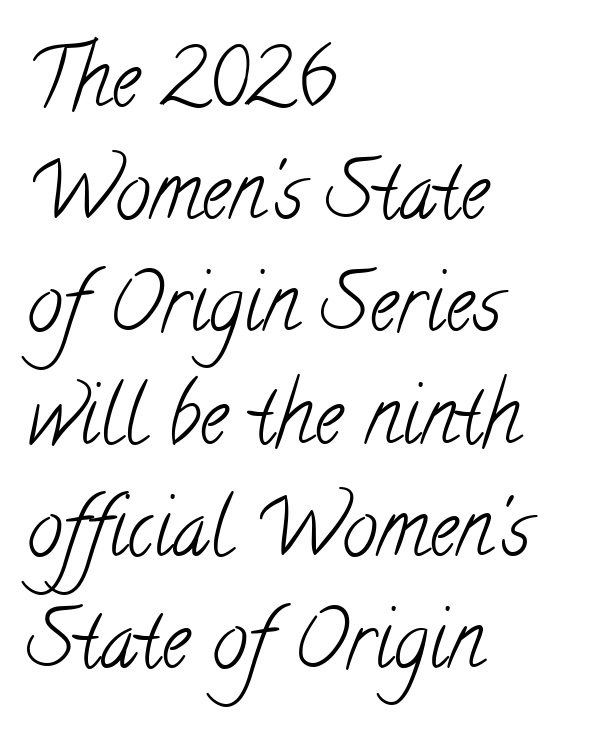
Q: Is the text bold? A: No.
Q: Is the typeface a serif or a sans-serif typeface? A: Serif.
Q: Is the text underlined? A: No.
Q: How is the paragraph aligned? A: Left-aligned.
Q: Is the spacing between letters normal or unusually wide? A: Normal.
Q: Is the spacing between lines tight, normal or loose? A: Normal.
Q: Width (condensed, normal, or wide)? A: Condensed.
Q: Stroke contrast? A: Low.
Q: x-height? A: Small.
Q: Monospaced? A: No.
